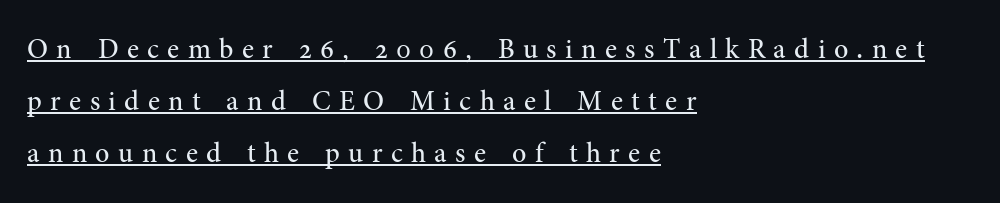
Q: Is the text bold? A: No.
Q: Is the text italic (slanted)? A: No, it is upright.
Q: Is the typeface a serif or a sans-serif typeface? A: Serif.
Q: Is the text underlined? A: Yes.
Q: How is the paragraph aligned? A: Left-aligned.
Q: Is the spacing between letters normal or unusually wide? A: Unusually wide.
Q: Width (condensed, normal, or wide)? A: Normal.
Q: Stroke contrast? A: Medium.
Q: x-height? A: Medium.
Q: Monospaced? A: No.
